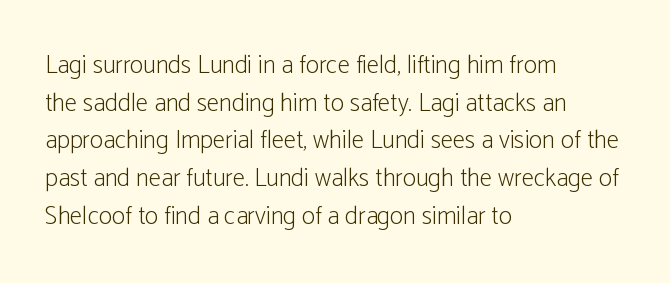
The face used here is rendered with its standard letterfit. Just letters on the line, the space beneath them empty. Caption: face not bold, strokes unweighted. Line spacing here is normal.
